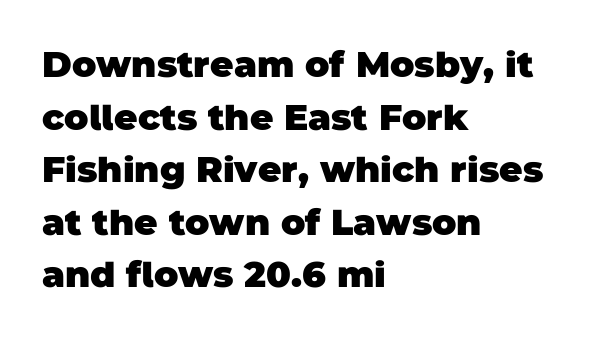
The image shows 36 px heavy sans-serif type; set left-aligned, normal line spacing (1.46x), normal letter spacing, not underlined; low stroke contrast and a large x-height.
